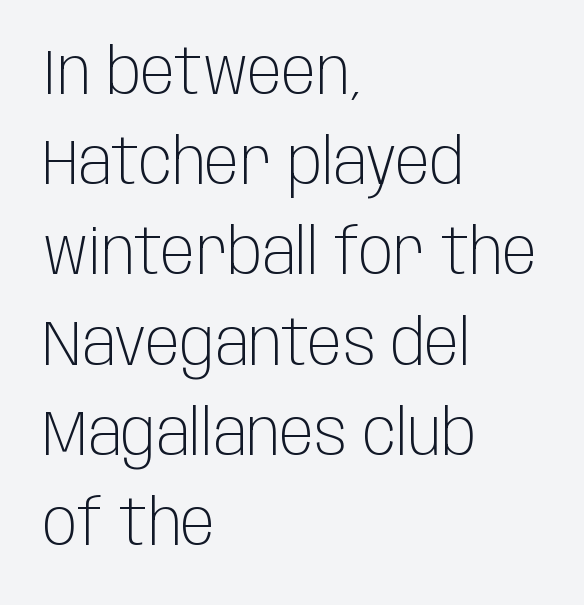
The image shows 64 px light, condensed sans-serif type, upright; set left-aligned, normal line spacing (1.41x), normal letter spacing, not underlined; low stroke contrast and a large x-height.
